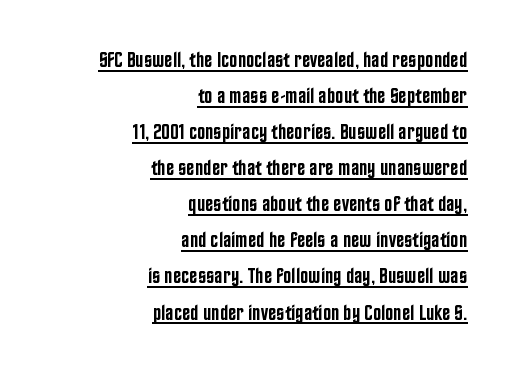
The image shows 22 px text type, upright; set right-aligned, normal line spacing (1.64x), normal letter spacing, underlined.
